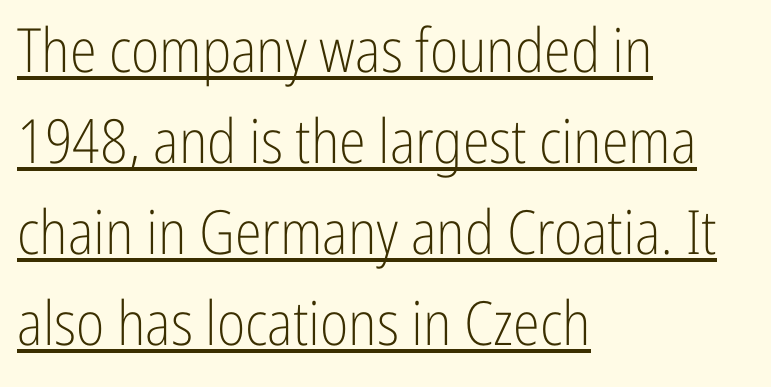
Proportional: the letters do not fall into vertical columns. Weight: not bold — regular or lighter. What kind of face is this? One without serifs — a sans. Honestly, the underline is the first thing you notice here.
